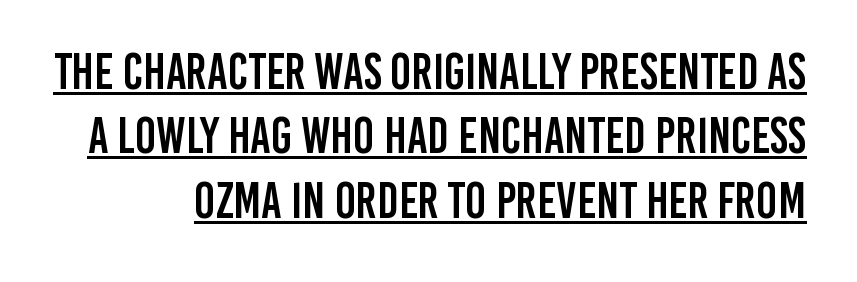
A roman cut, with each character standing at attention. This sample keeps an unexceptional amount of space between lines. Between one letter and the next there's only the usual sliver of space. These characters rest on top of a visible drawn line. Is this a sans? Yes — the strokes have no serifs. The letters advance in unequal steps, a hallmark of proportional type.
